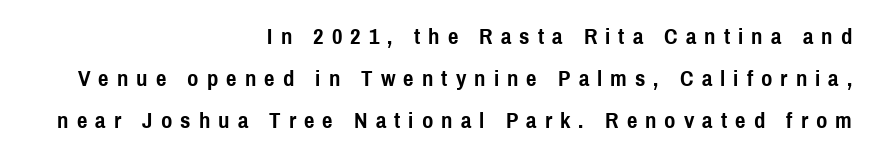
{"italic": "no", "bold": "yes", "underline": "no", "align": "right", "line_spacing_ratio": 1.82, "letter_spacing": "wide", "letter_spacing_em": 0.35, "glyph_px": 23}
